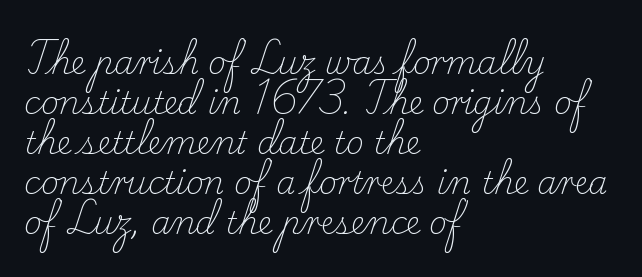
The image shows 31 px light serif type; set left-aligned, normal line spacing (1.29x), normal letter spacing, not underlined; low stroke contrast and a small x-height.
